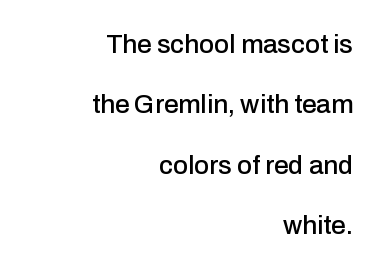
Q: Is the text italic (slanted)? A: No, it is upright.
Q: Is the text underlined? A: No.
Q: How is the paragraph aligned? A: Right-aligned.
Q: Is the spacing between letters normal or unusually wide? A: Normal.
Q: Is the spacing between lines tight, normal or loose? A: Loose.
